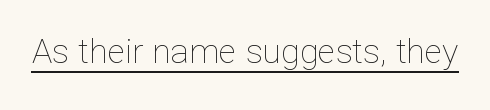
Q: Is the text bold? A: No.
Q: Is the text italic (slanted)? A: No, it is upright.
Q: Is the text underlined? A: Yes.
Q: Is the spacing between letters normal or unusually wide? A: Normal.
Q: Width (condensed, normal, or wide)? A: Normal.
Q: Stroke contrast? A: Low.
Q: x-height? A: Medium.
Q: Monospaced? A: No.
